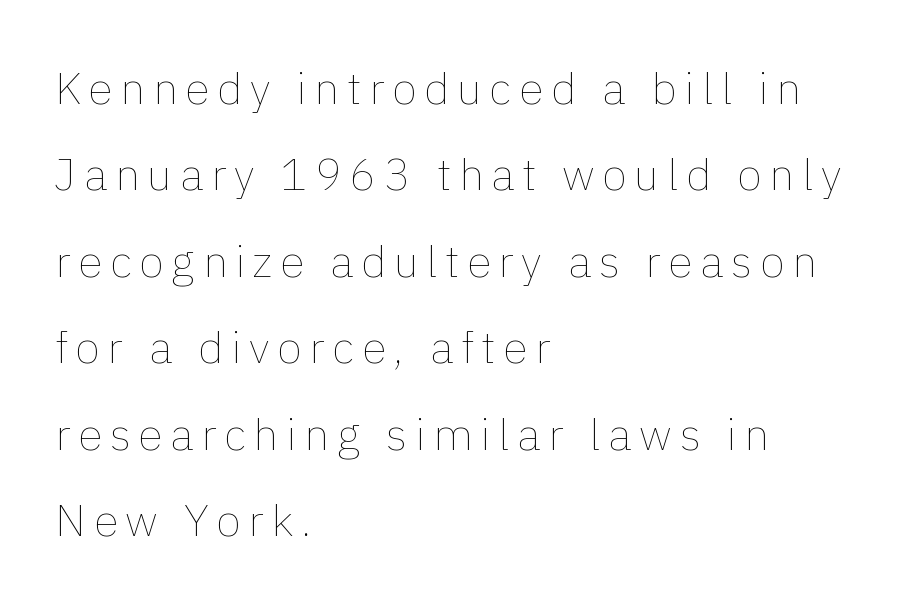
The passage shown is typed in a proportional face where columns would drift. Ascenders rise straight up at ninety degrees. Vertical stems look standard width or narrower in stroke. Typeset ragged right — the left edge is the straight one. Line spacing here is loose. Beneath every word, the page is bare.
